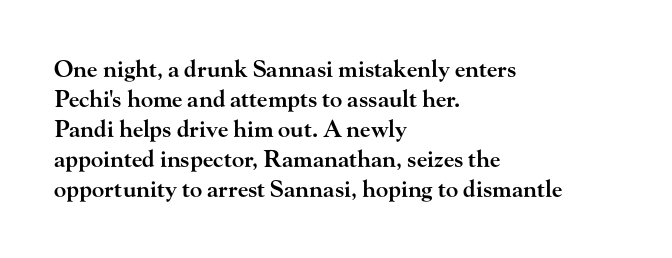
Letter spacing: default. Unlike italic type, these characters show no tilt at all. Look at the stroke-to-counter ratio: somewhat heavy, a semibold. Layout note: lines flush left.
